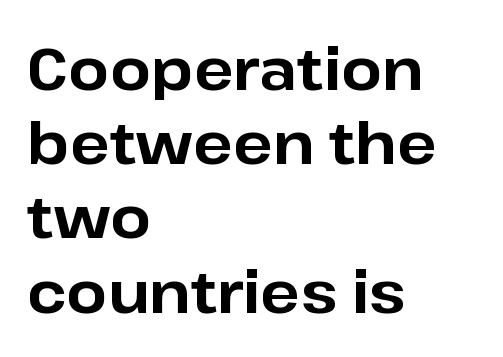
Students, observe: this is what conventionally led text looks like. Is there any slant? The stems are plumb. The space beneath each line is pristine and unruled. Nothing sits at the stroke ends, so this counts as sans-serif.
